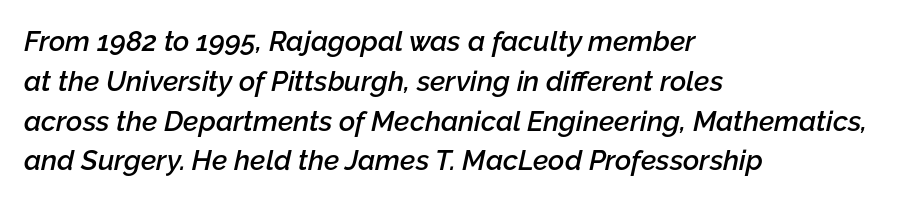
Compared with ordinary roman type, these characters are visibly tilted. Honestly, the letter spacing is just normal — you wouldn't notice it. The lines are quadded left. Bold? Not quite — semibold, heavier than regular but stopping short. Leading matches the norm, producing a regular column.
